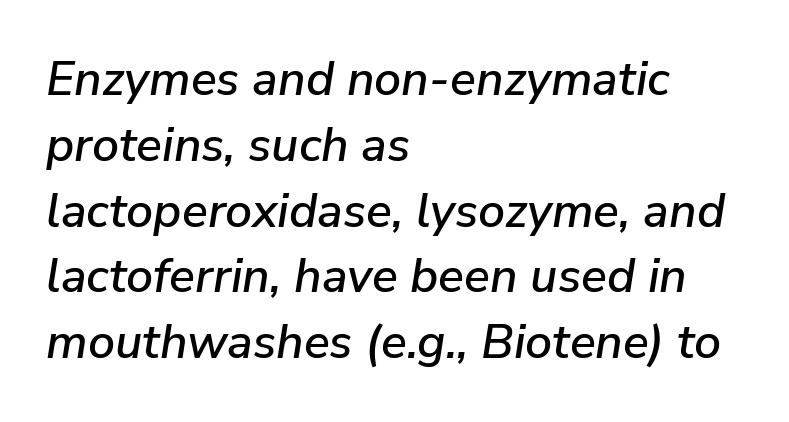
The image shows 48 px text type, italic (leaning right); set left-aligned, normal line spacing (1.37x), normal letter spacing, not underlined; low stroke contrast and a medium x-height.
